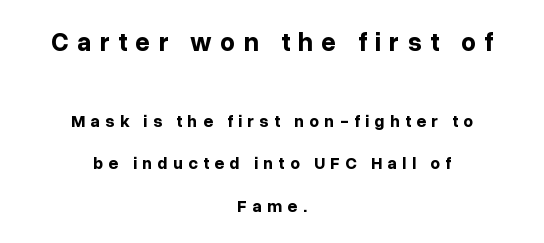
Unmarked baselines from the first word to the last. The tracking jumps out immediately: characters are airy and widely separated. Successive baselines arrive slowly, with a big drop between each. Each glyph is drawn with heavy, bold strokes. The axis of the letterforms is exactly vertical. Look at the glyph heights: the upper group is clearly the bigger setting.
